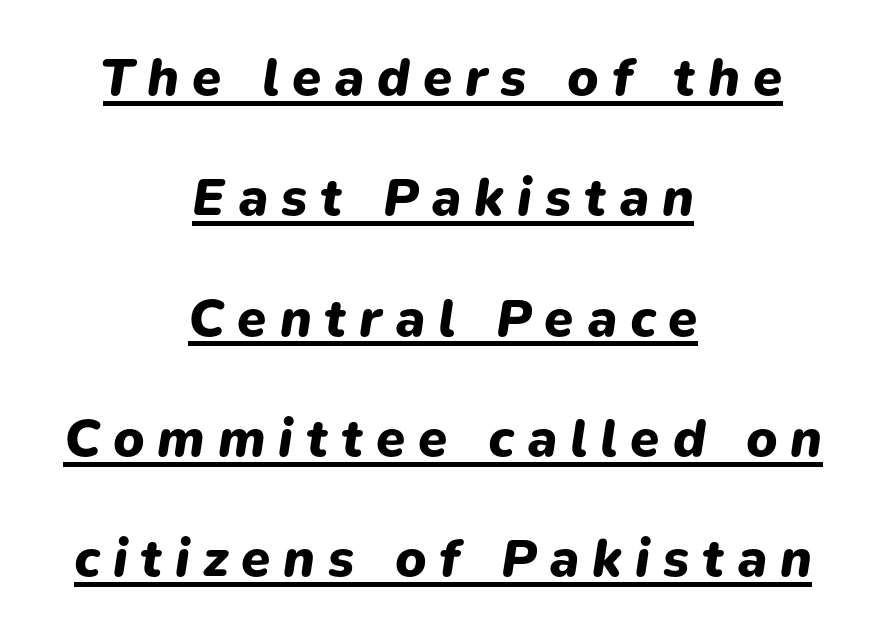
Q: Is the text bold? A: Yes.
Q: Is the text italic (slanted)? A: Yes, it leans right by about 9 degrees.
Q: Is the text underlined? A: Yes.
Q: How is the paragraph aligned? A: Centered.
Q: Is the spacing between letters normal or unusually wide? A: Unusually wide.
Q: Is the spacing between lines tight, normal or loose? A: Loose.
Q: Width (condensed, normal, or wide)? A: Normal.
Q: Stroke contrast? A: Low.
Q: x-height? A: Medium.
Q: Monospaced? A: No.
